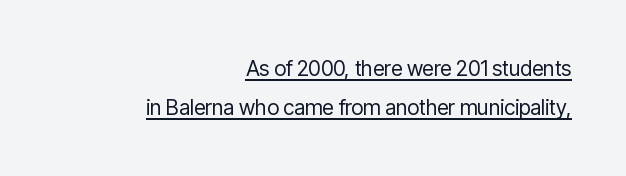
{"italic": "no", "bold": "no", "underline": "yes", "align": "right", "line_spacing_ratio": 1.84, "letter_spacing": "normal", "letter_spacing_em": 0.0, "glyph_px": 21}
